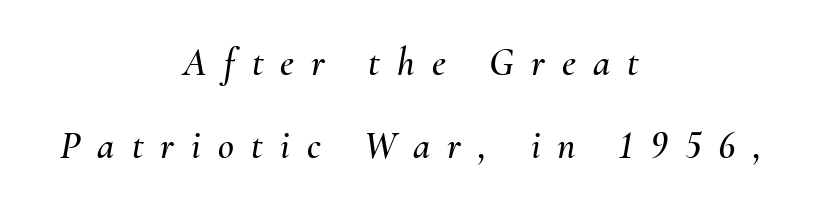
{"italic": "yes", "lean": "right", "slant_degrees": 10, "width": "normal", "stroke_contrast": "medium", "x_height": "small", "monospaced": "no", "underline": "no", "align": "center", "line_spacing": "loose", "line_spacing_ratio": 2.13, "letter_spacing": "wide", "letter_spacing_em": 0.44, "glyph_px": 39}
